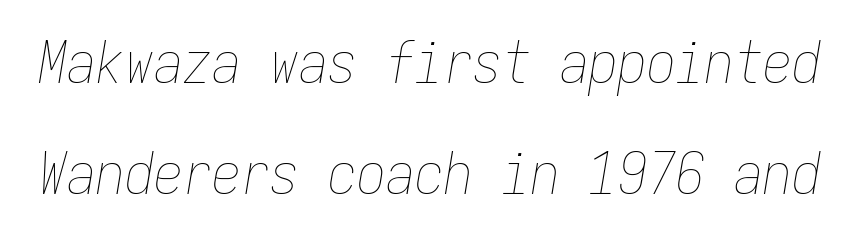
Heft: none added — not bold. In terms of posture, this sample is oblique. These lines stand farther apart than default settings would place them. Default kerning and tracking; the words read as compact shapes. The letters march in equal steps, a hallmark of fixed-pitch type. Clear beneath every line of the passage.
